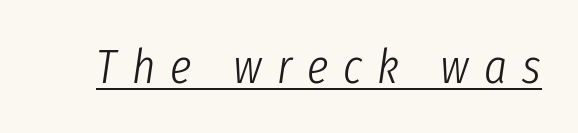
Observe the wide spacing: letters keep a clear distance from each other. Descenders here cross a horizontal rule under the line. Is the type heavy? It reads as light-to-regular instead. Each letter keeps its own natural width here, so spacing adapts to shape.
